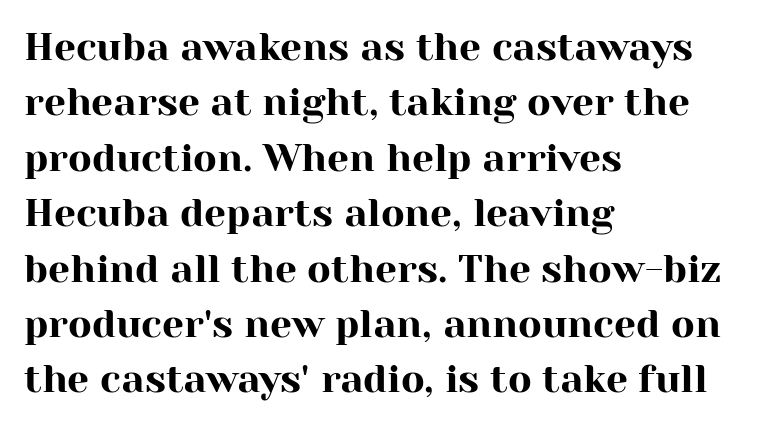
The letters carry serifs — small finishing strokes at the ends of their stems. Unmarked baselines from the first word to the last. Interline gaps are of average width in this sample. Here the glyphs are tracked normally, forming tight word shapes. Each letter keeps its own natural width here, so spacing adapts to shape. Line beginnings align vertically; line endings do not.
